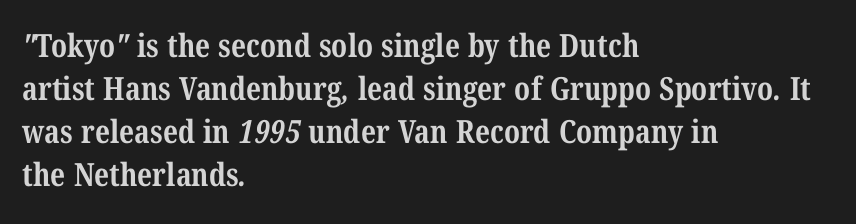
The image shows 32 px bold, condensed serif type; set left-aligned, normal line spacing (1.34x), normal letter spacing, not underlined; medium stroke contrast and a medium x-height.
